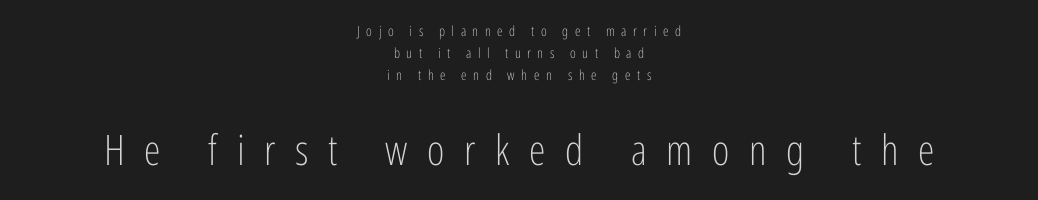
In terms of posture, this sample is upright. Regular leading. Check where the strokes stop: nothing finishes them off — pure sans. Looks like regular typesetting: each glyph gets only the width it needs. Stem width sits at or under what a default text font uses.
